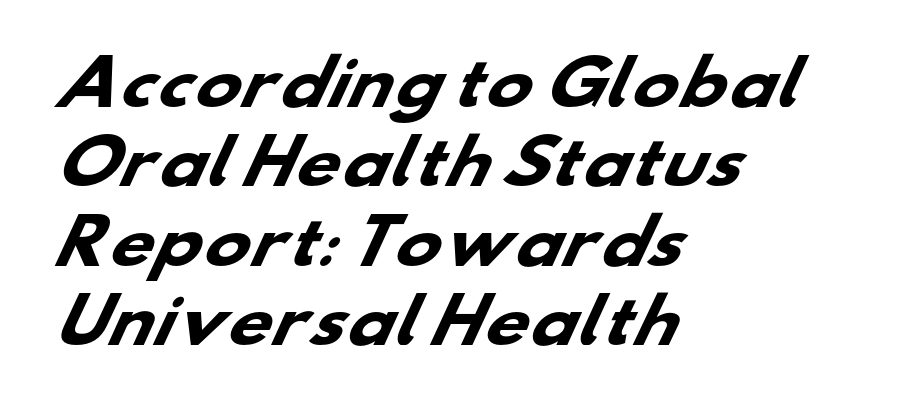
The image shows 61 px heavy, wide sans-serif type; set left-aligned, normal line spacing (1.3x), normal letter spacing, not underlined; low stroke contrast and a small x-height.
